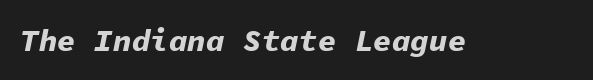
Q: Is the text bold? A: Yes.
Q: Is the text italic (slanted)? A: Yes, it leans right by about 11 degrees.
Q: Is the text underlined? A: No.
Q: Is the spacing between letters normal or unusually wide? A: Normal.
Q: Width (condensed, normal, or wide)? A: Normal.
Q: Stroke contrast? A: Low.
Q: x-height? A: Medium.
Q: Monospaced? A: Yes.
